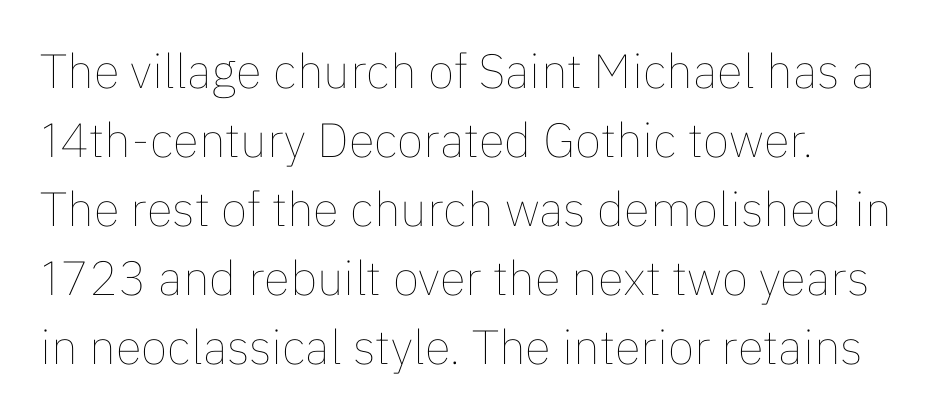
Line starts are locked; line ends wander. Bare-footed words on every line. Nothing unusual about the tracking: characters are spaced as the font intends. This sample has the flowing, uneven cadence of proportional lettering.
